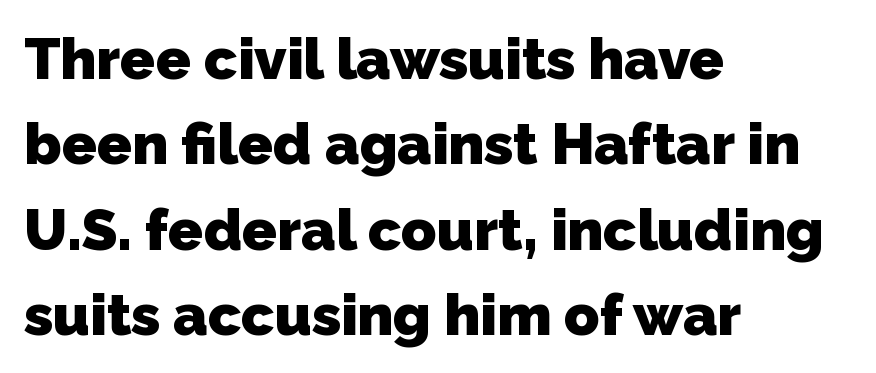
The image shows 58 px heavy sans-serif type; set left-aligned, normal line spacing (1.47x), normal letter spacing, not underlined; low stroke contrast and a medium x-height.
